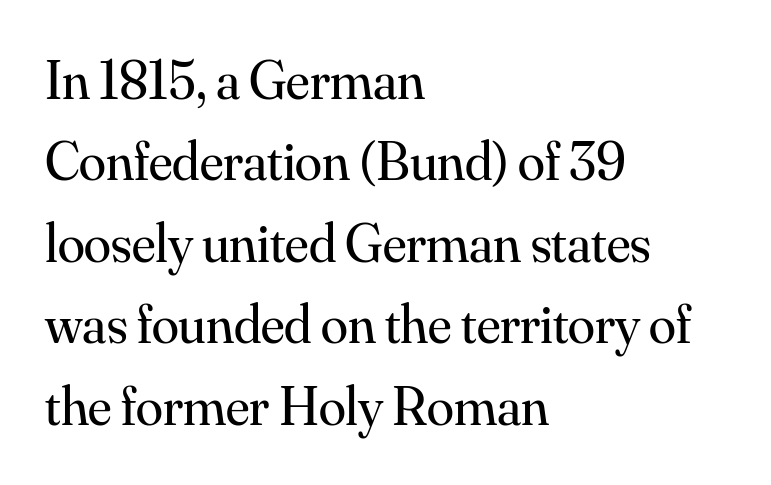
Q: Is the text bold? A: No.
Q: Is the text italic (slanted)? A: No, it is upright.
Q: Is the typeface a serif or a sans-serif typeface? A: Serif.
Q: Is the text underlined? A: No.
Q: How is the paragraph aligned? A: Left-aligned.
Q: Is the spacing between letters normal or unusually wide? A: Normal.
Q: Is the spacing between lines tight, normal or loose? A: Normal.
Q: Width (condensed, normal, or wide)? A: Normal.
Q: Stroke contrast? A: Medium.
Q: x-height? A: Small.
Q: Monospaced? A: No.
